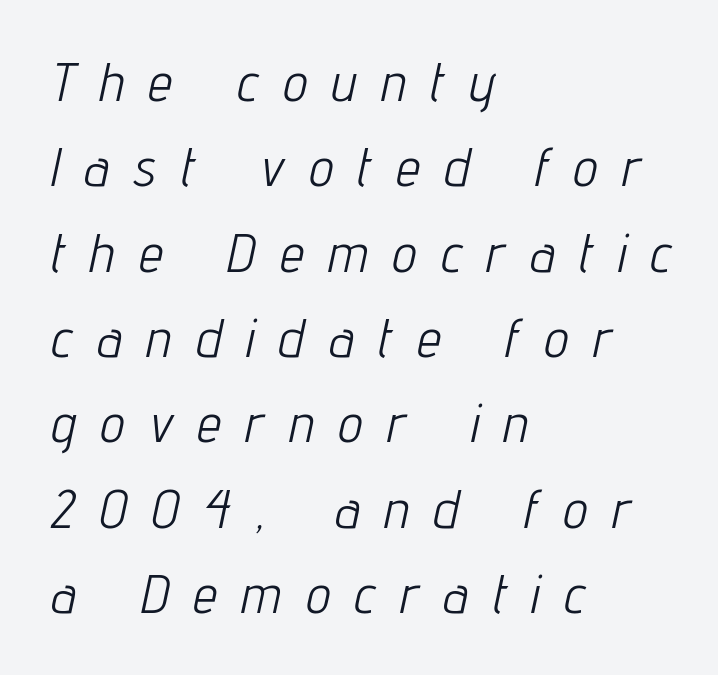
Q: Is the text bold? A: No.
Q: Is the text italic (slanted)? A: Yes, it leans right by about 12 degrees.
Q: Is the text underlined? A: No.
Q: How is the paragraph aligned? A: Left-aligned.
Q: Is the spacing between letters normal or unusually wide? A: Unusually wide.
Q: Is the spacing between lines tight, normal or loose? A: Normal.
Q: Width (condensed, normal, or wide)? A: Condensed.
Q: Stroke contrast? A: Low.
Q: x-height? A: Medium.
Q: Monospaced? A: No.
